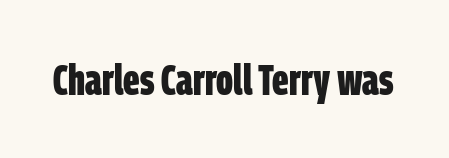
What weight is shown? A full bold with thick strokes. The gaps between neighbouring characters are ordinary and unremarkable. This is sans-serif lettering, the kind often seen on screens and signage. The passage shown is typed in a proportional face where columns would drift.
